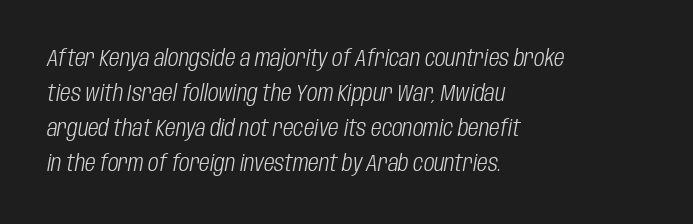
Q: Is the text bold? A: No.
Q: Is the text italic (slanted)? A: Yes, it leans right by about 10 degrees.
Q: Is the text underlined? A: No.
Q: How is the paragraph aligned? A: Left-aligned.
Q: Is the spacing between letters normal or unusually wide? A: Normal.
Q: Is the spacing between lines tight, normal or loose? A: Normal.
